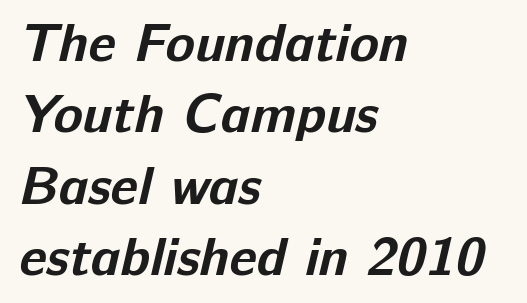
The passage shown is typed in a proportional face where columns would drift. Caption: standard tracking, unaltered. Strokes here are thick enough to call this a true bold. A student would call this left alignment; a typographer would say flush left, rag right. The space directly below the letters is spotless.
